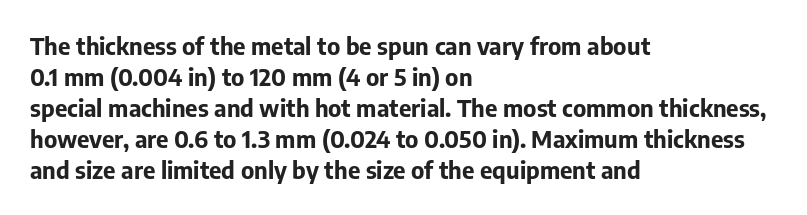
{"italic": "no", "bold": "yes", "underline": "no", "align": "left", "line_spacing": "normal", "line_spacing_ratio": 1.29, "letter_spacing": "normal", "letter_spacing_em": 0.0, "glyph_px": 24}
